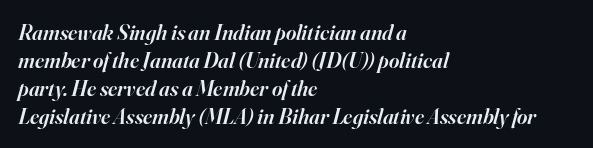
{"italic": "yes", "lean": "right", "slant_degrees": 16, "bold": "semi", "underline": "no", "align": "left", "line_spacing": "normal", "line_spacing_ratio": 1.27, "letter_spacing": "normal", "letter_spacing_em": 0.0, "glyph_px": 22}
